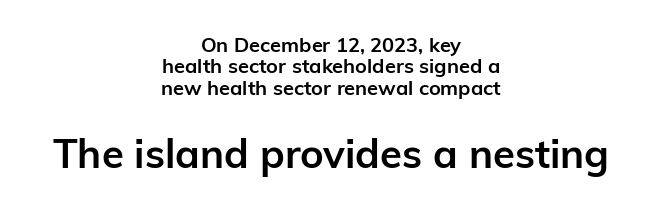
{"serif": "no", "italic": "no", "bold": "yes", "weight": "semibold", "width": "normal", "stroke_contrast": "low", "x_height": "medium", "monospaced": "no", "underline": "no", "align": "center", "line_spacing": "tight", "line_spacing_ratio": 1.07, "letter_spacing": "normal", "letter_spacing_em": 0.0, "larger_block": "second", "size_ratio": 2.0, "glyph_px": 40}
